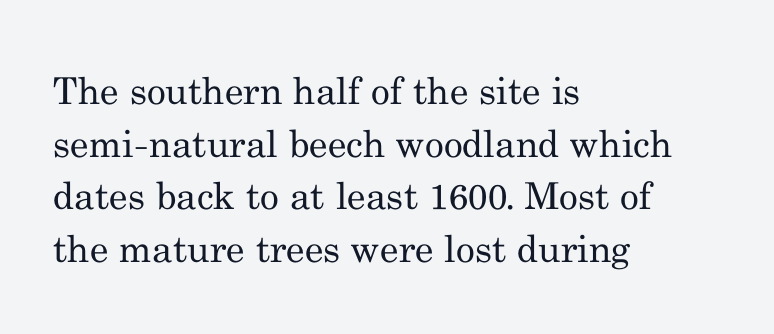
Q: Is the text bold? A: No.
Q: Is the text italic (slanted)? A: No, it is upright.
Q: Is the typeface a serif or a sans-serif typeface? A: Serif.
Q: Is the text underlined? A: No.
Q: How is the paragraph aligned? A: Left-aligned.
Q: Is the spacing between letters normal or unusually wide? A: Normal.
Q: Is the spacing between lines tight, normal or loose? A: Normal.
Q: Width (condensed, normal, or wide)? A: Normal.
Q: Stroke contrast? A: Medium.
Q: x-height? A: Small.
Q: Monospaced? A: No.
